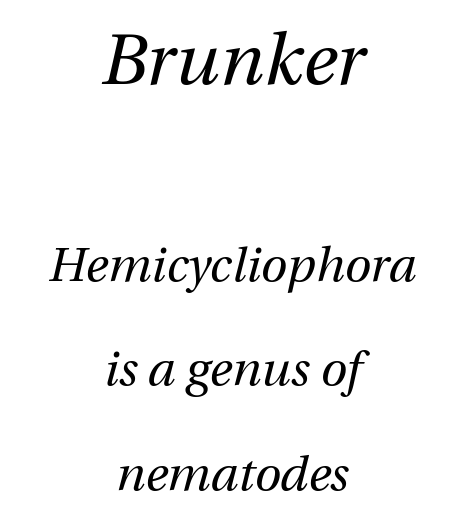
The image shows 72 px regular-weight type, italic (leaning right); set centered, loose line spacing (2.18x), normal letter spacing, not underlined; the first (top) block is 1.5x larger; medium stroke contrast and a medium x-height.
